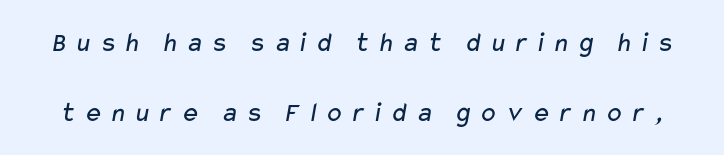
The image shows 28 px regular-weight, wide sans-serif type; set loose line spacing (2.5x), unusually wide letter spacing (+0.24 em), not underlined; low stroke contrast and a medium x-height.
